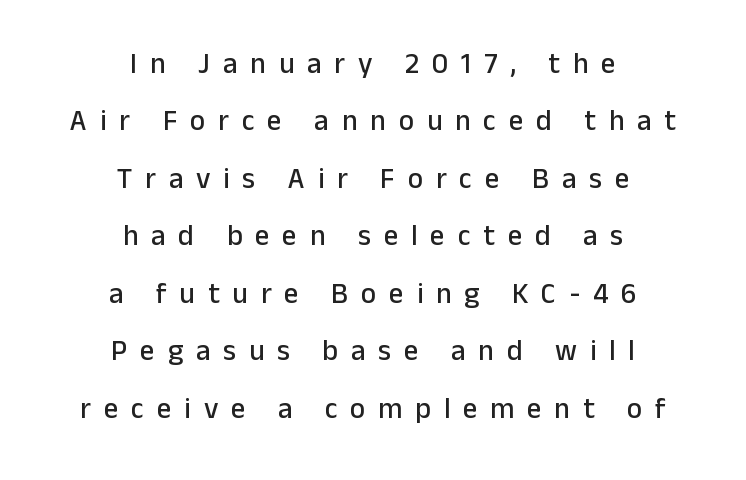
Q: Is the text italic (slanted)? A: No, it is upright.
Q: Is the typeface a serif or a sans-serif typeface? A: Sans-serif.
Q: Is the text underlined? A: No.
Q: How is the paragraph aligned? A: Centered.
Q: Is the spacing between letters normal or unusually wide? A: Unusually wide.
Q: Is the spacing between lines tight, normal or loose? A: Loose.
Q: Width (condensed, normal, or wide)? A: Normal.
Q: Stroke contrast? A: Low.
Q: x-height? A: Medium.
Q: Monospaced? A: No.
